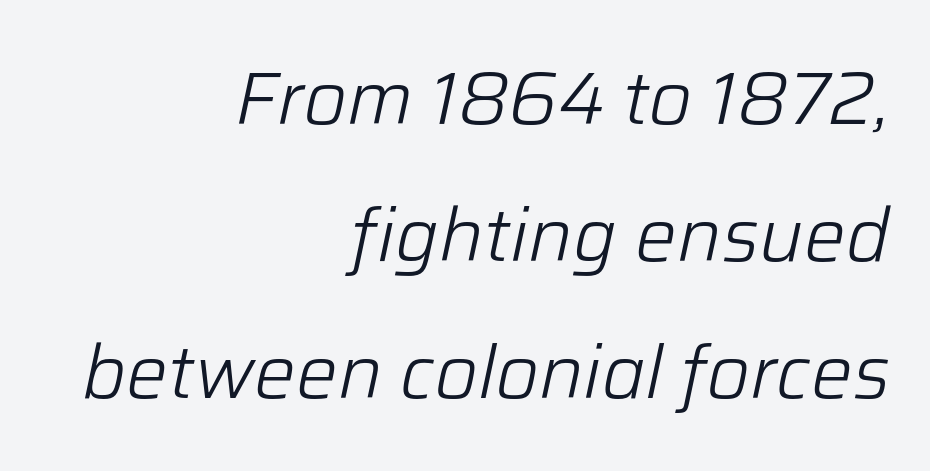
Line endings align vertically; line beginnings do not. What stands out about the letter spacing? Nothing — it is the standard amount. Has an underline been added? It has not. Quick note: italic. Spacing verdict: proportional, widths tailored to each character.
